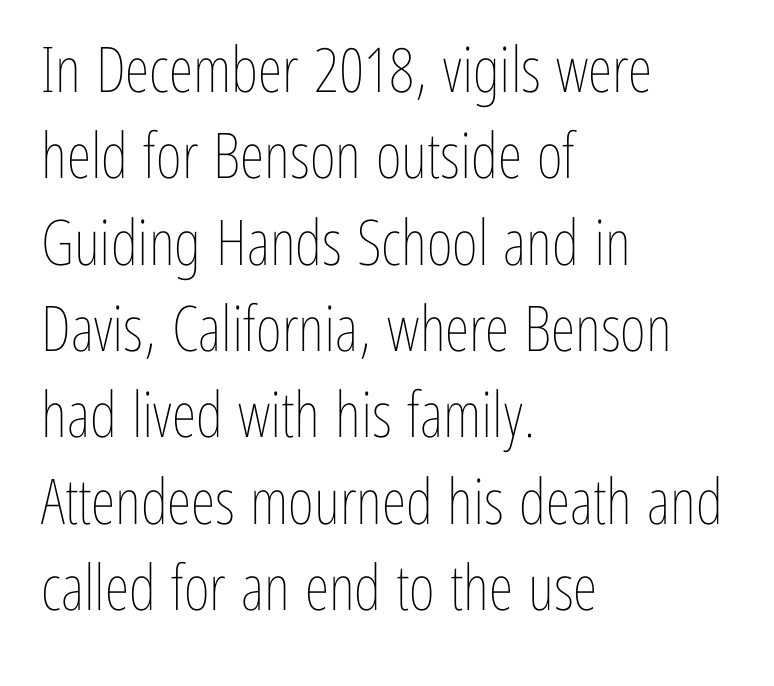
The letters look calm and open, with moderate or lighter stems. One glance says typical: line gaps are just what's usual. The glyphs are unaccompanied by any horizontal stroke below them. Quick note: not italic, upright.
